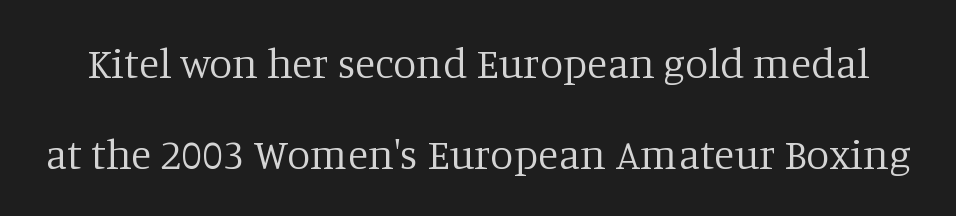
The image shows 42 px regular-weight serif type, upright; set loose line spacing (2.17x), normal letter spacing, not underlined; low stroke contrast and a large x-height.
